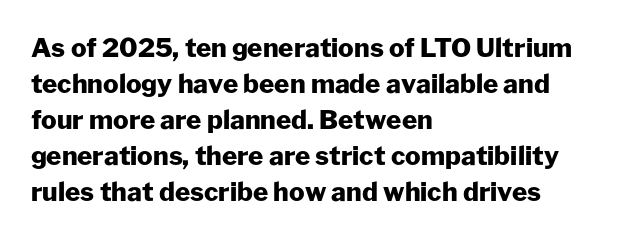
The image shows 26 px bold type, upright; set left-aligned, normal line spacing (1.38x), normal letter spacing, not underlined.
